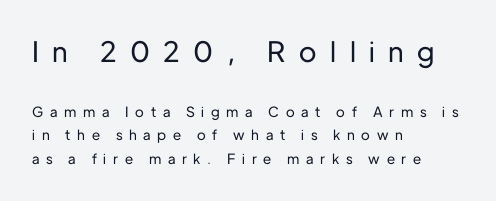
Q: Is the text italic (slanted)? A: No, it is upright.
Q: Is the typeface a serif or a sans-serif typeface? A: Sans-serif.
Q: Is the text underlined? A: No.
Q: How is the paragraph aligned? A: Left-aligned.
Q: Is the spacing between letters normal or unusually wide? A: Unusually wide.
Q: Is the spacing between lines tight, normal or loose? A: Normal.
Q: Which block of text is set in a larger size, the first (top) or the second (bottom)? A: The first (top) one.
Q: Width (condensed, normal, or wide)? A: Normal.
Q: Stroke contrast? A: Low.
Q: x-height? A: Medium.
Q: Monospaced? A: No.
